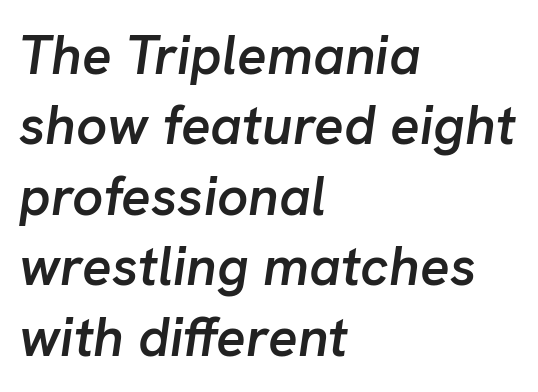
{"italic": "yes", "lean": "right", "slant_degrees": 8, "bold": "semi", "weight": "semibold", "width": "normal", "stroke_contrast": "low", "x_height": "medium", "monospaced": "no", "underline": "no", "align": "left", "line_spacing": "normal", "line_spacing_ratio": 1.28, "letter_spacing": "normal", "letter_spacing_em": 0.0, "glyph_px": 55}
